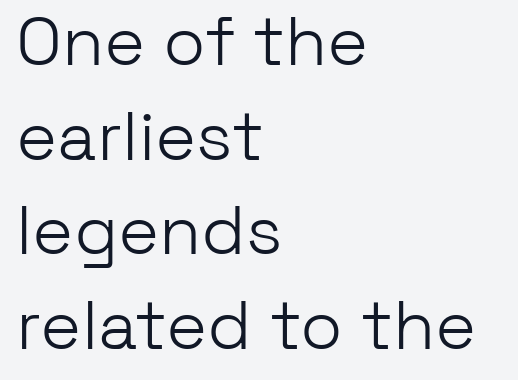
Character widths vary here, with narrow letters taking less room than wide ones. The passage shown is typeset with a sans-serif family. Vertically, the passage feels balanced, rows spaced as you'd expect. Leftover space on each line is placed entirely after the last word. Tracking value appears to be zero — textbook default spacing.
